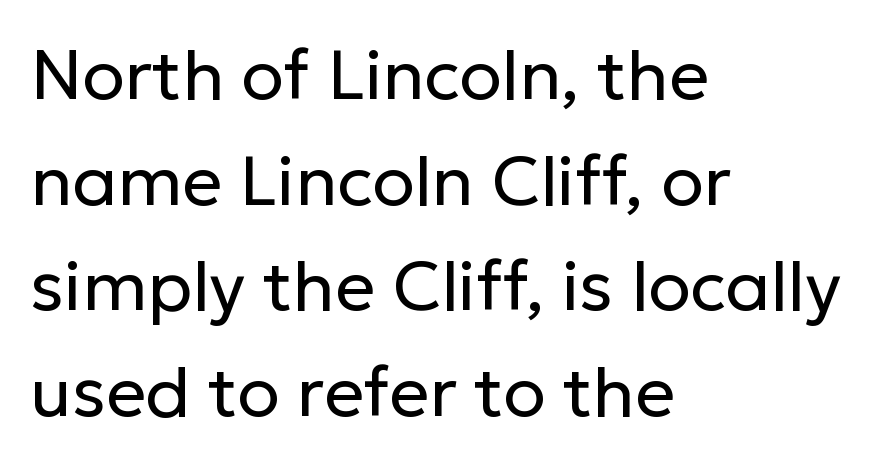
{"serif": "no", "italic": "no", "bold": "no", "weight": "regular", "width": "normal", "stroke_contrast": "low", "x_height": "medium", "monospaced": "no", "underline": "no", "align": "left", "line_spacing": "normal", "line_spacing_ratio": 1.51, "letter_spacing": "normal", "letter_spacing_em": 0.0, "glyph_px": 70}
